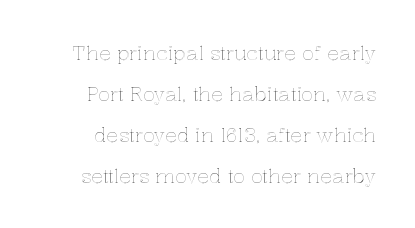
Rows of type keep a wide berth in the vertical direction. The string is rendered with underlining switched off. These lines were composed using upright roman letters. This rendering leaves character spacing at its baseline value.
